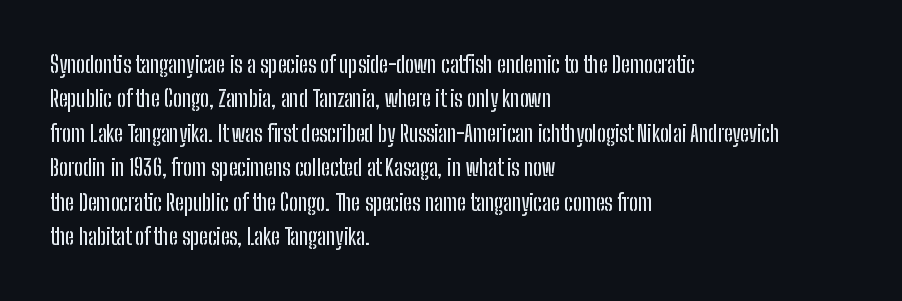
Q: Is the text italic (slanted)? A: No, it is upright.
Q: Is the text underlined? A: No.
Q: How is the paragraph aligned? A: Left-aligned.
Q: Is the spacing between letters normal or unusually wide? A: Normal.
Q: Is the spacing between lines tight, normal or loose? A: Normal.
